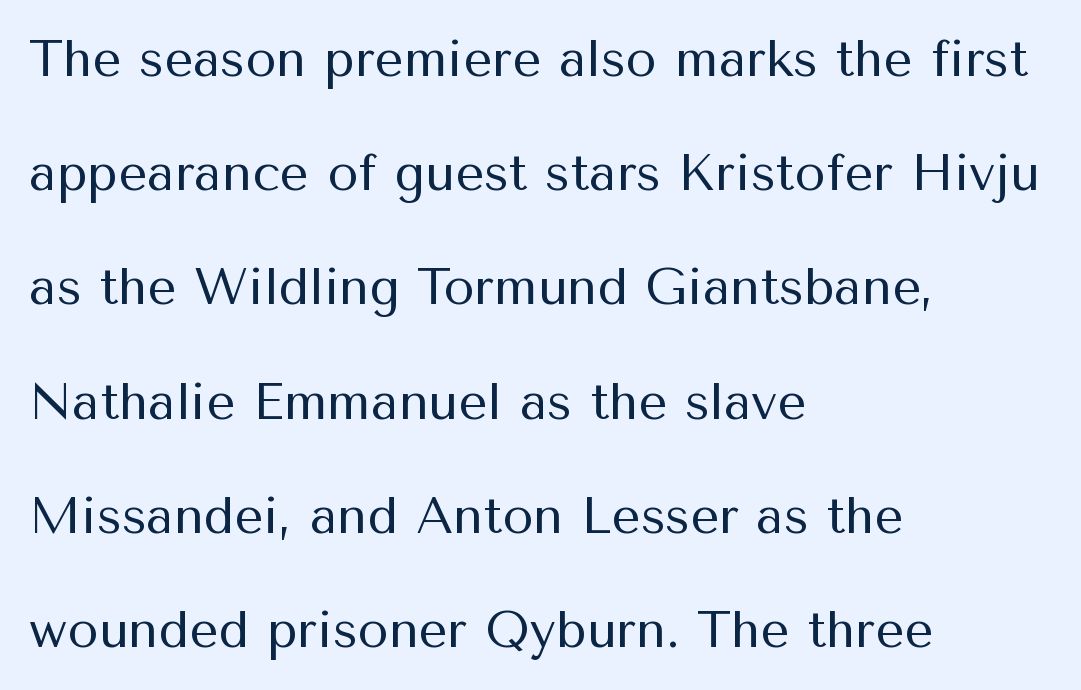
Q: Is the text bold? A: No.
Q: Is the text italic (slanted)? A: No, it is upright.
Q: Is the typeface a serif or a sans-serif typeface? A: Sans-serif.
Q: Is the text underlined? A: No.
Q: How is the paragraph aligned? A: Left-aligned.
Q: Is the spacing between letters normal or unusually wide? A: Normal.
Q: Is the spacing between lines tight, normal or loose? A: Loose.
Q: Width (condensed, normal, or wide)? A: Normal.
Q: Stroke contrast? A: Medium.
Q: x-height? A: Medium.
Q: Monospaced? A: No.
